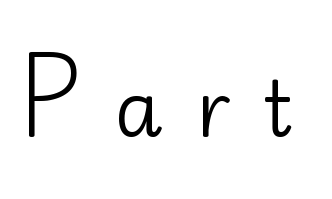
{"serif": "no", "italic": "no", "bold": "no", "weight": "regular", "width": "normal", "stroke_contrast": "low", "x_height": "small", "monospaced": "no", "underline": "no", "letter_spacing": "wide", "letter_spacing_em": 0.43, "glyph_px": 77}
